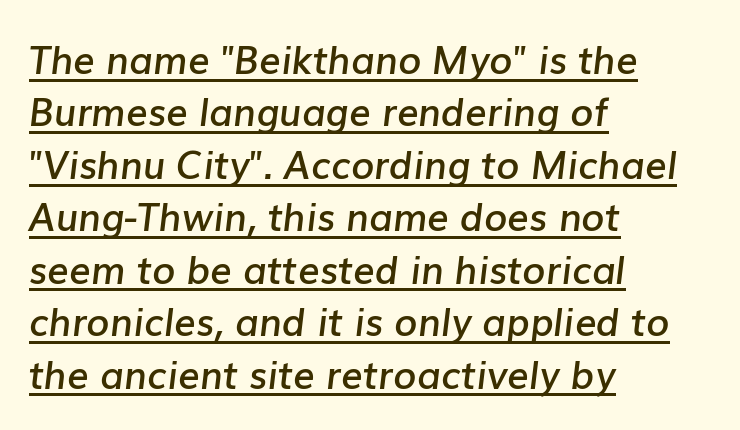
These lines sit exactly where default settings would place them. Characters follow at the spacing the type designer built in. Character widths vary here, with narrow letters taking less room than wide ones. A typographer would call this underscored text. Which margin do the lines hug? The left one — the right edge is uneven. Emphasis-style slanted type is in use.
